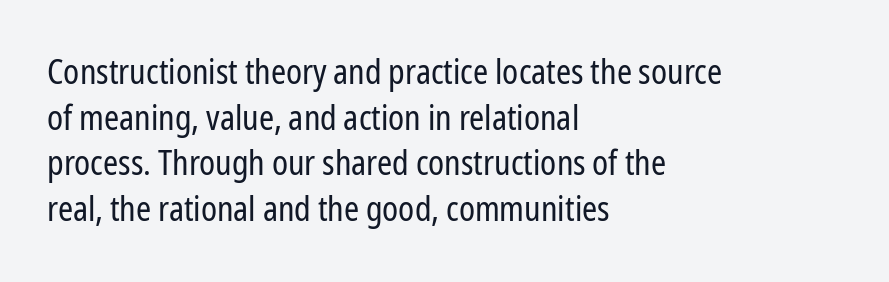
The image shows 34 px regular-weight, condensed sans-serif type, upright; set left-aligned, normal line spacing (1.34x), normal letter spacing, not underlined; low stroke contrast and a medium x-height.
